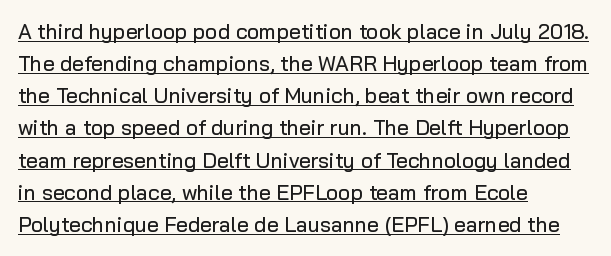
{"italic": "no", "underline": "yes", "align": "left", "line_spacing": "normal", "line_spacing_ratio": 1.53, "letter_spacing": "normal", "letter_spacing_em": 0.0, "glyph_px": 21}
